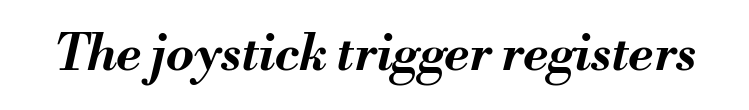
Is the type bold? Yes — the strokes are clearly thick and heavy. Do the characters align in a grid? No, the font is proportional. The face used here is rendered with its standard letterfit. Type without underlining.
